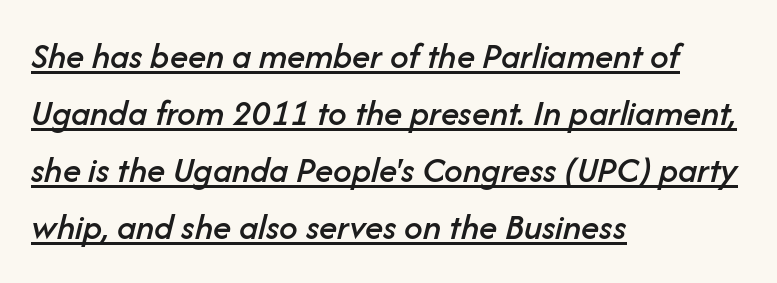
{"italic": "yes", "lean": "right", "slant_degrees": 14, "width": "normal", "stroke_contrast": "low", "x_height": "medium", "monospaced": "no", "underline": "yes", "align": "left", "line_spacing": "normal", "line_spacing_ratio": 1.54, "letter_spacing": "normal", "letter_spacing_em": 0.0, "glyph_px": 37}
